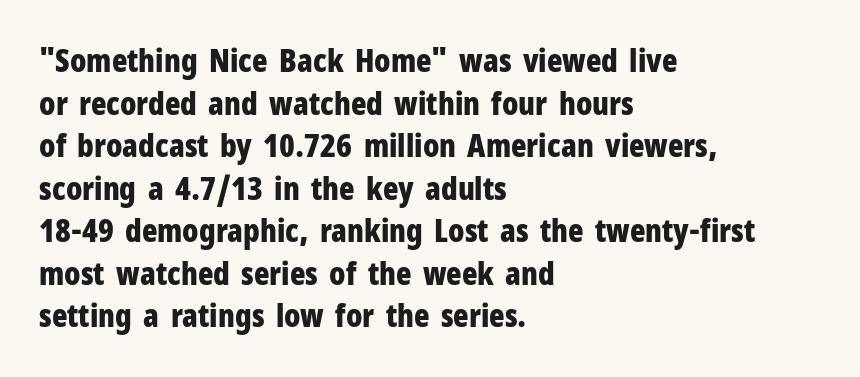
Q: Is the text bold? A: Yes.
Q: Is the text italic (slanted)? A: No, it is upright.
Q: Is the typeface a serif or a sans-serif typeface? A: Sans-serif.
Q: Is the text underlined? A: No.
Q: How is the paragraph aligned? A: Left-aligned.
Q: Is the spacing between letters normal or unusually wide? A: Normal.
Q: Is the spacing between lines tight, normal or loose? A: Normal.
Q: Width (condensed, normal, or wide)? A: Condensed.
Q: Stroke contrast? A: Low.
Q: x-height? A: Medium.
Q: Monospaced? A: No.
